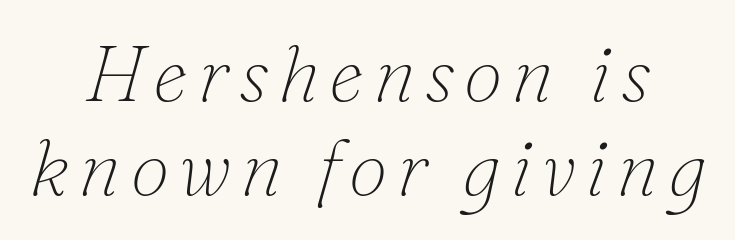
Q: Is the text bold? A: No.
Q: Is the text italic (slanted)? A: Yes, it leans right by about 16 degrees.
Q: Is the typeface a serif or a sans-serif typeface? A: Serif.
Q: Is the text underlined? A: No.
Q: How is the paragraph aligned? A: Centered.
Q: Width (condensed, normal, or wide)? A: Normal.
Q: Stroke contrast? A: Low.
Q: x-height? A: Small.
Q: Monospaced? A: No.
